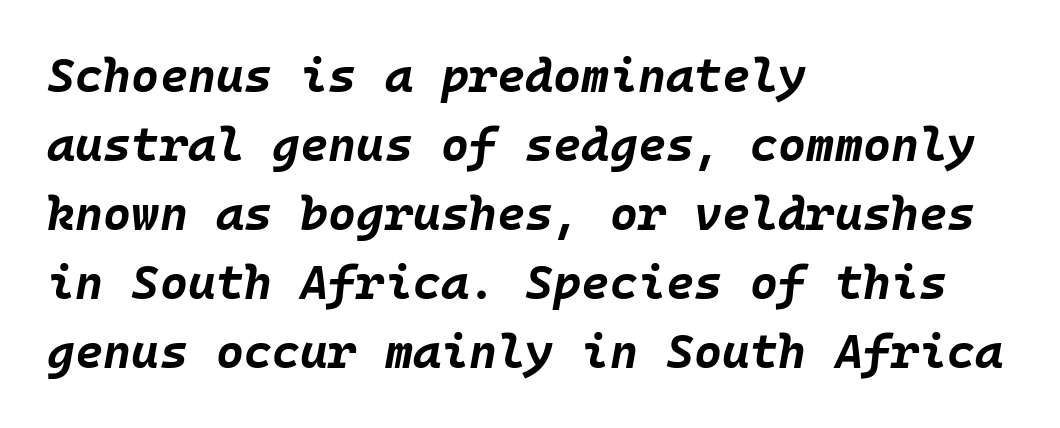
{"italic": "yes", "lean": "right", "slant_degrees": 10, "bold": "yes", "weight": "bold", "width": "normal", "stroke_contrast": "low", "x_height": "large", "monospaced": "yes", "underline": "no", "align": "left", "line_spacing": "normal", "line_spacing_ratio": 1.44, "letter_spacing": "normal", "letter_spacing_em": 0.0, "glyph_px": 48}
